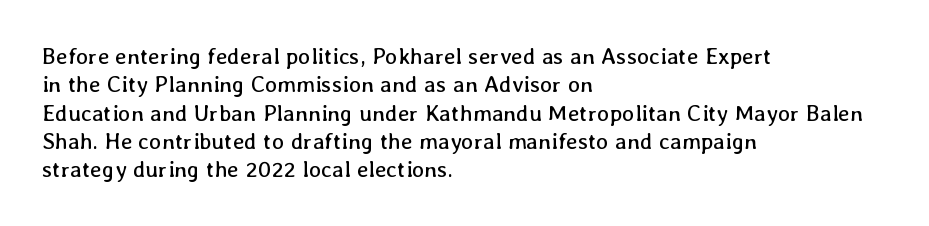
Nobody touched the tracking dial on this one. Visually the block forms a straight wall on the left and a jagged coastline on the right. Posture: upright roman. Beneath every word, the page is bare.
